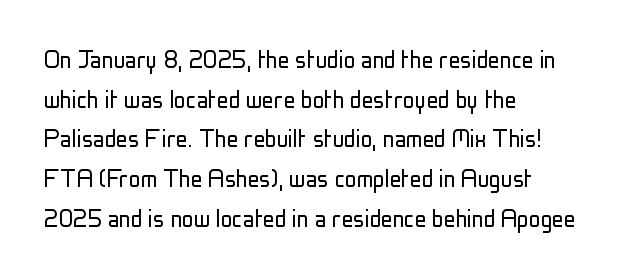
All the whitespace from short lines collects on the right. Weight: not bold — regular or lighter. Compared with typical body copy, the letter spacing here is the same. The leading is moderate, giving the passage an even texture. The font's upright variant was chosen for this text.
